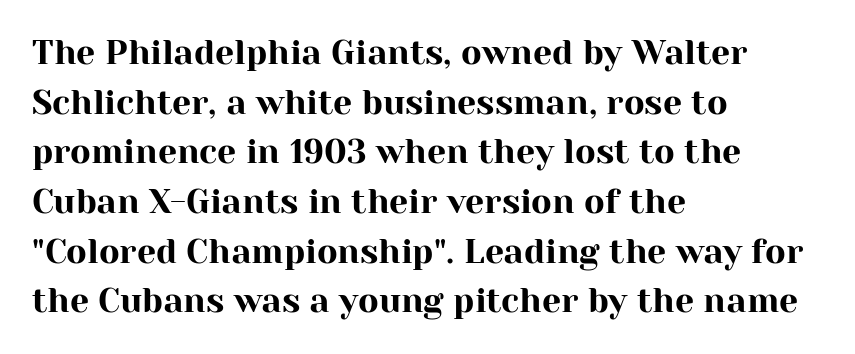
Q: Is the text italic (slanted)? A: No, it is upright.
Q: Is the typeface a serif or a sans-serif typeface? A: Serif.
Q: Is the text underlined? A: No.
Q: How is the paragraph aligned? A: Left-aligned.
Q: Is the spacing between letters normal or unusually wide? A: Normal.
Q: Is the spacing between lines tight, normal or loose? A: Normal.
Q: Width (condensed, normal, or wide)? A: Normal.
Q: Stroke contrast? A: High.
Q: x-height? A: Medium.
Q: Monospaced? A: No.
